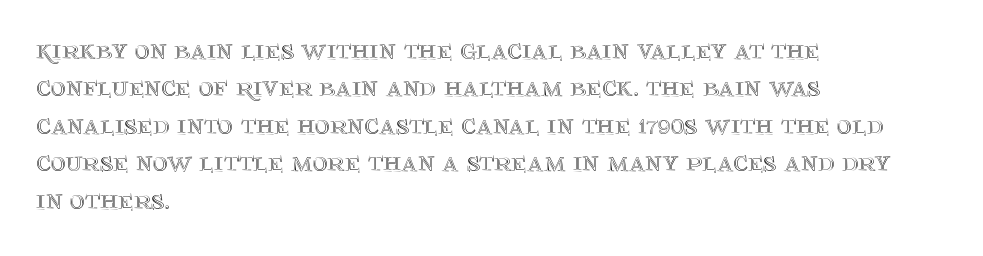
Q: Is the text italic (slanted)? A: No, it is upright.
Q: Is the text underlined? A: No.
Q: How is the paragraph aligned? A: Left-aligned.
Q: Is the spacing between letters normal or unusually wide? A: Normal.
Q: Is the spacing between lines tight, normal or loose? A: Normal.
Q: Width (condensed, normal, or wide)? A: Normal.
Q: x-height? A: Large.
Q: Monospaced? A: No.
